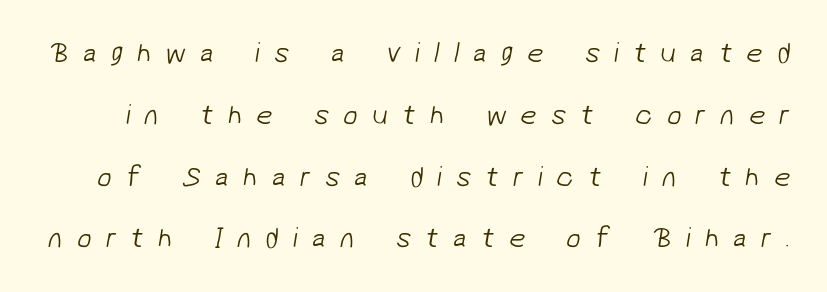
{"serif": "no", "bold": "no", "weight": "light", "width": "normal", "stroke_contrast": "low", "x_height": "medium", "monospaced": "no", "underline": "no", "line_spacing": "loose", "line_spacing_ratio": 2.13, "letter_spacing": "wide", "letter_spacing_em": 0.49, "glyph_px": 29}
